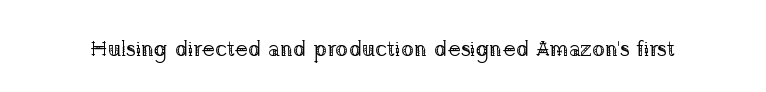
Q: Is the text bold? A: No.
Q: Is the text italic (slanted)? A: No, it is upright.
Q: Is the text underlined? A: No.
Q: Is the spacing between letters normal or unusually wide? A: Normal.
